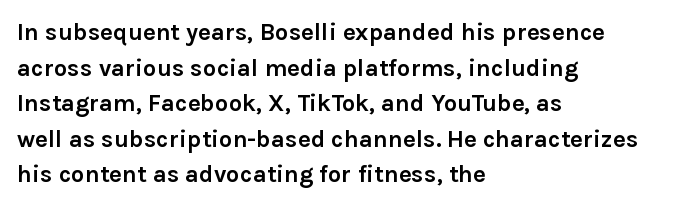
{"italic": "no", "bold": "yes", "underline": "no", "align": "left", "line_spacing": "normal", "line_spacing_ratio": 1.48, "letter_spacing": "normal", "letter_spacing_em": 0.0, "glyph_px": 24}
